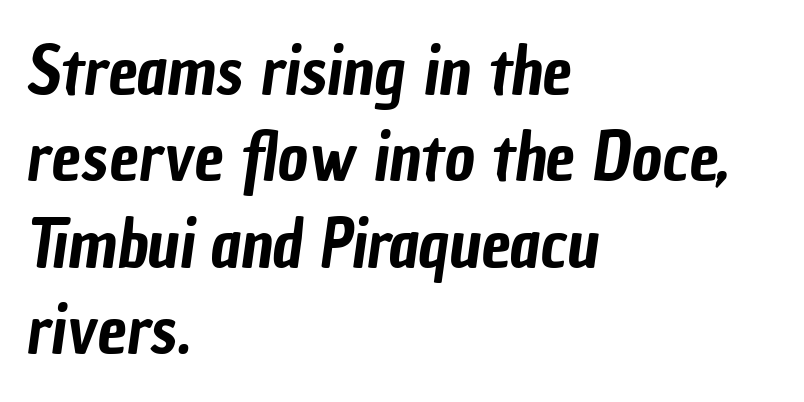
No word sits above an underline. One-word summary of the alignment: left. The gaps between neighbouring characters are ordinary and unremarkable. The letters advance in unequal steps, a hallmark of proportional type. Check where the strokes stop: nothing finishes them off — pure sans.
